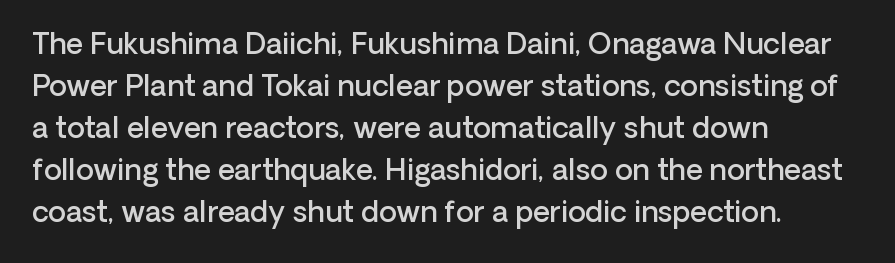
Q: Is the text bold? A: Semi-bold.
Q: Is the text italic (slanted)? A: No, it is upright.
Q: Is the typeface a serif or a sans-serif typeface? A: Sans-serif.
Q: Is the text underlined? A: No.
Q: How is the paragraph aligned? A: Left-aligned.
Q: Is the spacing between letters normal or unusually wide? A: Normal.
Q: Is the spacing between lines tight, normal or loose? A: Normal.
Q: Width (condensed, normal, or wide)? A: Normal.
Q: Stroke contrast? A: Low.
Q: x-height? A: Medium.
Q: Monospaced? A: No.
